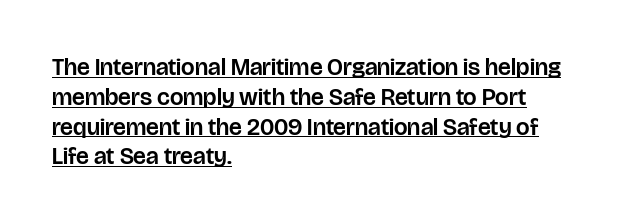
Tracking here is standard; glyphs follow each other at the usual distance. Nope, not italic — everything's standing straight. Each line starts at the same left margin while the right side varies. What decoration does the sample have? An underline.
